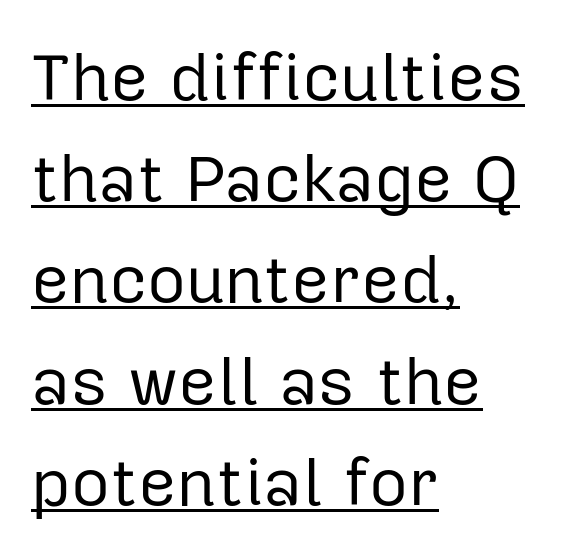
Q: Is the text bold? A: No.
Q: Is the text italic (slanted)? A: No, it is upright.
Q: Is the typeface a serif or a sans-serif typeface? A: Sans-serif.
Q: Is the text underlined? A: Yes.
Q: How is the paragraph aligned? A: Left-aligned.
Q: Is the spacing between letters normal or unusually wide? A: Normal.
Q: Is the spacing between lines tight, normal or loose? A: Normal.
Q: Width (condensed, normal, or wide)? A: Normal.
Q: Stroke contrast? A: Low.
Q: x-height? A: Medium.
Q: Monospaced? A: No.
